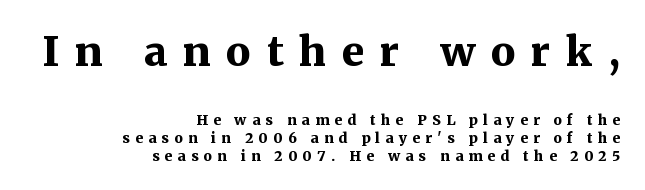
The image shows 41 px bold serif type, upright; set right-aligned, normal line spacing (1.29x), unusually wide letter spacing (+0.38 em), not underlined; the first (top) block is 2.93x larger; medium stroke contrast and a medium x-height.
